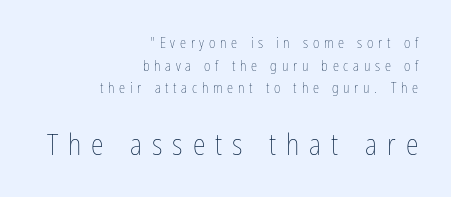
These lines are rendered in a variable-pitch font. Posture: vertical. The foot of each line stays bare and open. The block of text has a typical density, with ordinary space between rows. These lines are set flush right with a ragged left edge. This reads as an unemphasized weight, regular at the heaviest.
